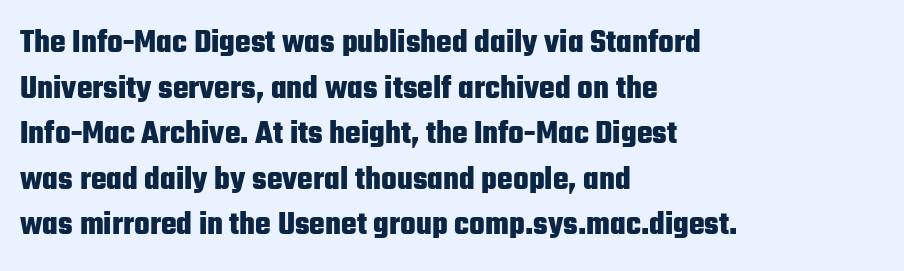
{"serif": "no", "italic": "no", "bold": "yes", "weight": "heavy", "width": "condensed", "stroke_contrast": "low", "x_height": "medium", "monospaced": "no", "underline": "no", "align": "left", "line_spacing": "normal", "line_spacing_ratio": 1.38, "letter_spacing": "normal", "letter_spacing_em": 0.0, "glyph_px": 33}
